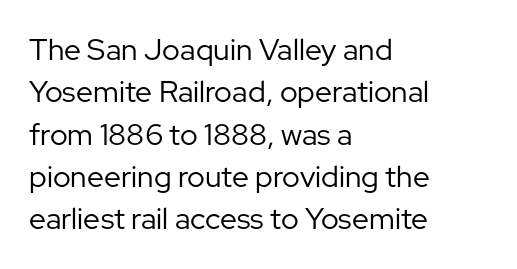
This rendering features lettering with no underline. Each letter keeps its own natural width here, so spacing adapts to shape. This block has exactly the height ordinary leading produces. Unlike a traditional serif, this face leaves its strokes unadorned.
